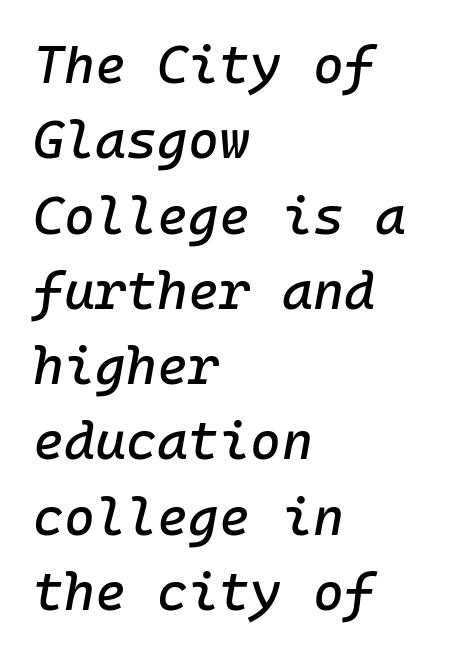
The image shows 53 px text type, italic (leaning right); set left-aligned, normal line spacing (1.42x), normal letter spacing, not underlined; low stroke contrast and a medium x-height.
